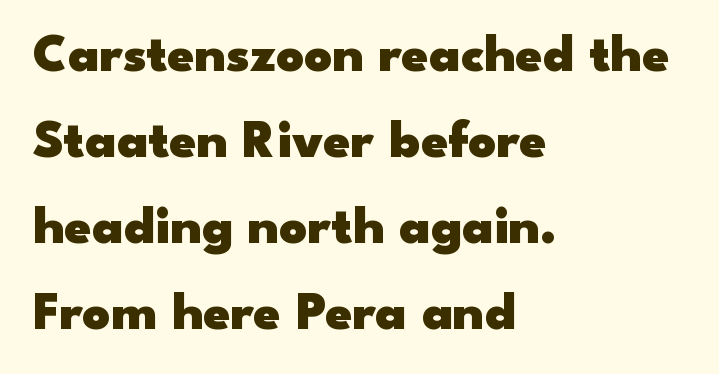
Compared with typical paragraphs, the rows here are spaced about the same. In terms of weight, the rendering is a true, heavy bold. Nothing sits at the stroke ends, so this counts as sans-serif. The foot of each line stays bare and open. What stands out about the letter spacing? Nothing — it is the standard amount. The letters stand upright; this is a roman face.
